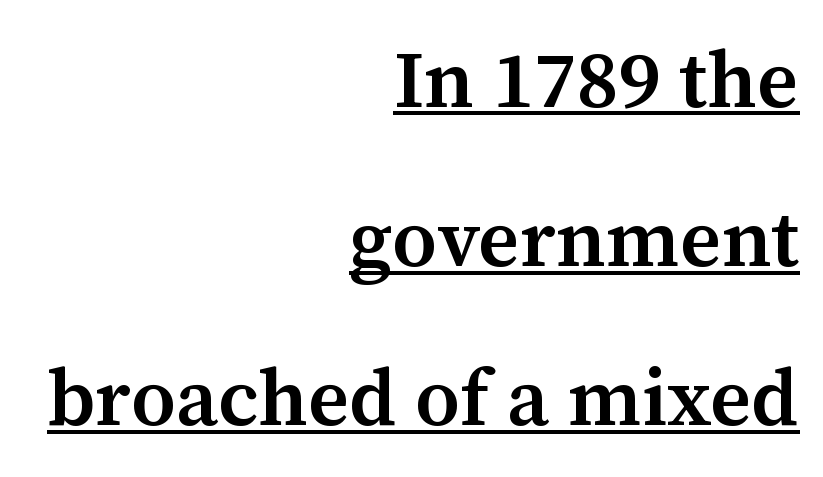
The image shows 80 px semibold serif type, upright; set right-aligned, loose line spacing (1.99x), normal letter spacing, underlined; medium stroke contrast and a medium x-height.
